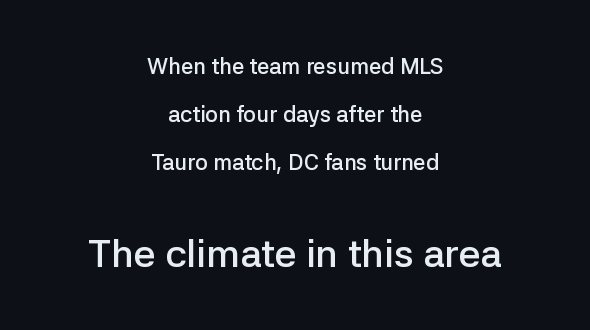
The image shows 39 px semibold sans-serif type, upright; set centered, loose line spacing (2.19x), normal letter spacing, not underlined; the second (bottom) block is 1.77x larger; low stroke contrast and a medium x-height.
